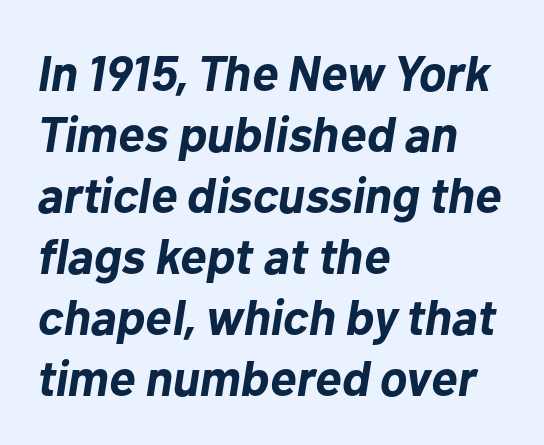
The image shows 50 px bold type, italic (leaning right); set left-aligned, line spacing 1.22x, normal letter spacing, not underlined; low stroke contrast and a medium x-height.
